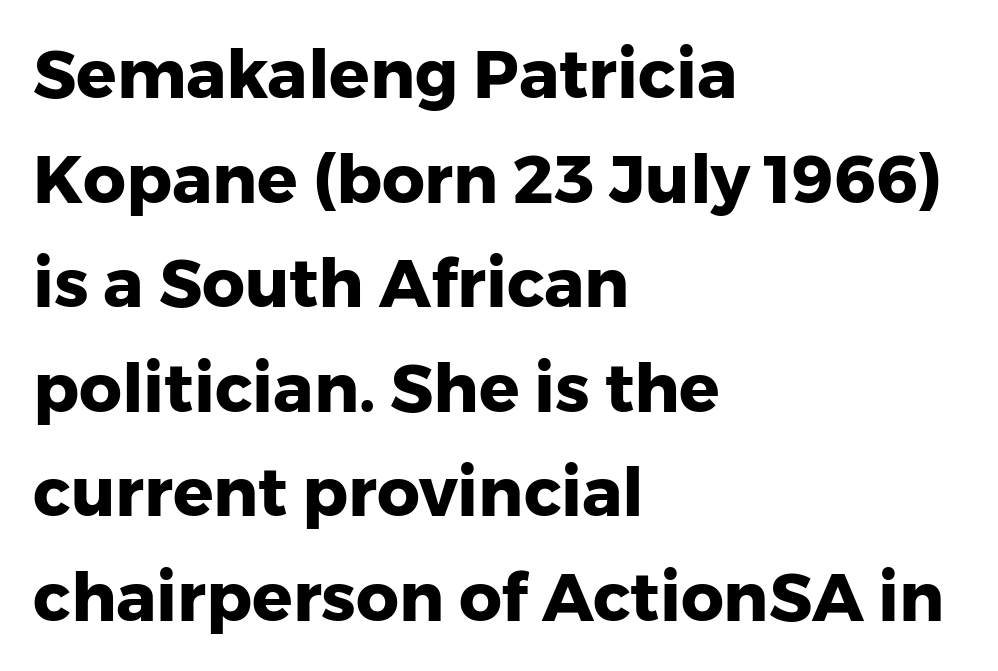
Q: Is the text bold? A: Yes.
Q: Is the text italic (slanted)? A: No, it is upright.
Q: Is the typeface a serif or a sans-serif typeface? A: Sans-serif.
Q: Is the text underlined? A: No.
Q: How is the paragraph aligned? A: Left-aligned.
Q: Is the spacing between letters normal or unusually wide? A: Normal.
Q: Is the spacing between lines tight, normal or loose? A: Normal.
Q: Width (condensed, normal, or wide)? A: Normal.
Q: Stroke contrast? A: Low.
Q: x-height? A: Medium.
Q: Monospaced? A: No.
